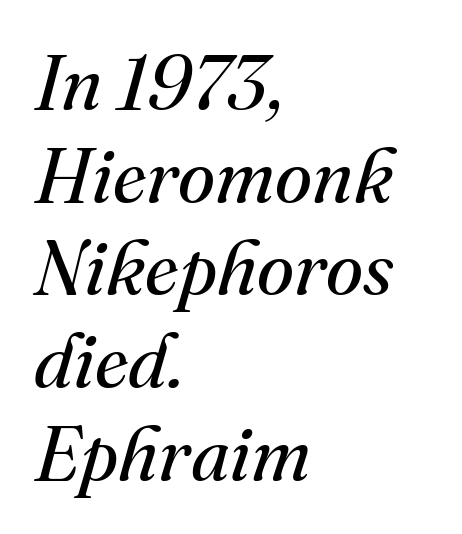
The image shows 76 px regular-weight serif type, italic (leaning right); set left-aligned, line spacing 1.22x, normal letter spacing, not underlined; medium stroke contrast and a small x-height.
